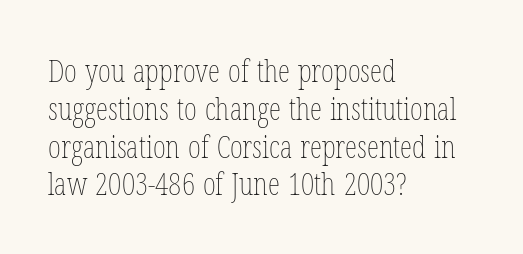
The strip under each line holds only bare page. This rendering leaves character spacing at its baseline value. The cut favours lightness, reaching ordinary text weight at its darkest. Casual observation: everything's shoved over to the left. This sample has the flowing, uneven cadence of proportional lettering.
